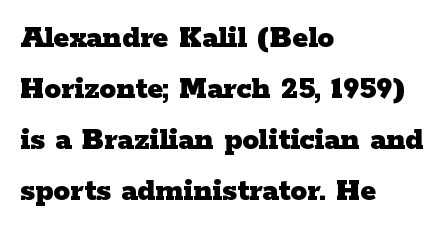
Q: Is the text bold? A: Yes.
Q: Is the text italic (slanted)? A: No, it is upright.
Q: Is the typeface a serif or a sans-serif typeface? A: Serif.
Q: Is the text underlined? A: No.
Q: How is the paragraph aligned? A: Left-aligned.
Q: Is the spacing between letters normal or unusually wide? A: Normal.
Q: Is the spacing between lines tight, normal or loose? A: Normal.
Q: Width (condensed, normal, or wide)? A: Wide.
Q: Stroke contrast? A: Low.
Q: x-height? A: Medium.
Q: Monospaced? A: No.
